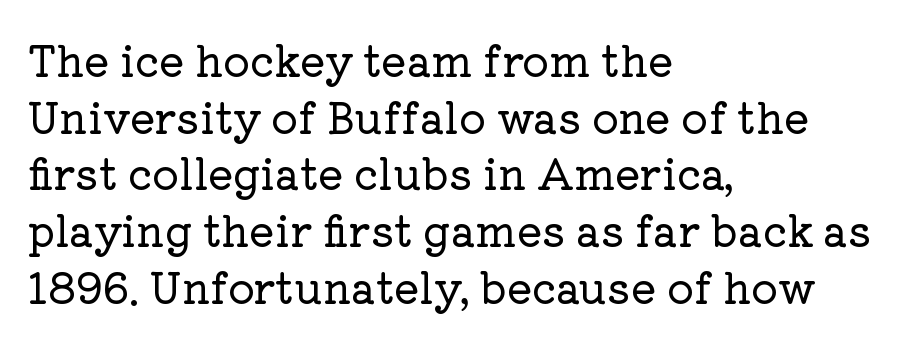
This sample keeps an unexceptional amount of space between lines. Serifs: yes, visible at the terminals of the letterforms. Underlining? Definitely not there. Is this a fixed-width face? No — the glyphs have proportional, varying widths.
